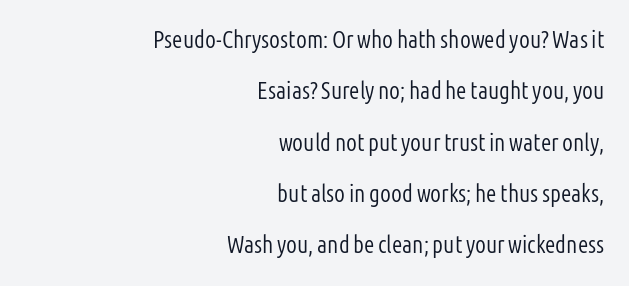
The image shows 24 px text type, upright; set right-aligned, loose line spacing (2.14x), normal letter spacing, not underlined.
